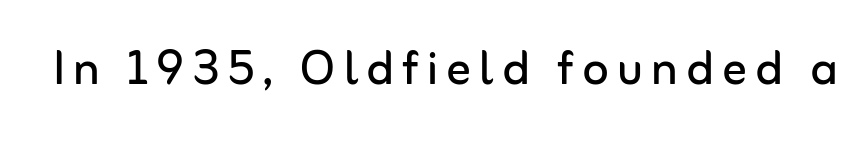
The image shows 61 px regular-weight sans-serif type, upright; set not underlined; low stroke contrast and a medium x-height.
